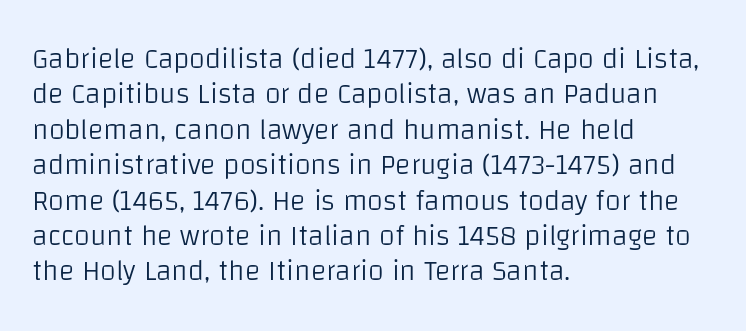
Letter spacing: default. The weight would be labelled regular, book, light, or lighter still. Are there feet on the stems? There aren't — it's a sans. The font's upright variant was chosen for this text. Honestly, there is no underline to notice here at all.
